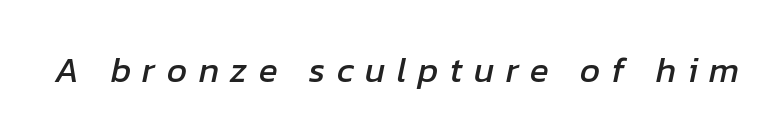
The image shows 35 px text type, italic (leaning right); set unusually wide letter spacing (+0.33 em), not underlined; low stroke contrast and a medium x-height.
